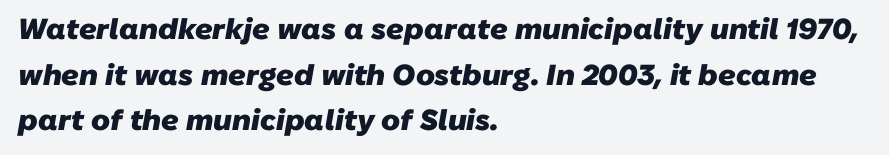
Q: Is the text bold? A: Yes.
Q: Is the typeface a serif or a sans-serif typeface? A: Sans-serif.
Q: Is the text underlined? A: No.
Q: How is the paragraph aligned? A: Left-aligned.
Q: Is the spacing between letters normal or unusually wide? A: Normal.
Q: Is the spacing between lines tight, normal or loose? A: Normal.
Q: Width (condensed, normal, or wide)? A: Normal.
Q: Stroke contrast? A: Low.
Q: x-height? A: Medium.
Q: Monospaced? A: No.
